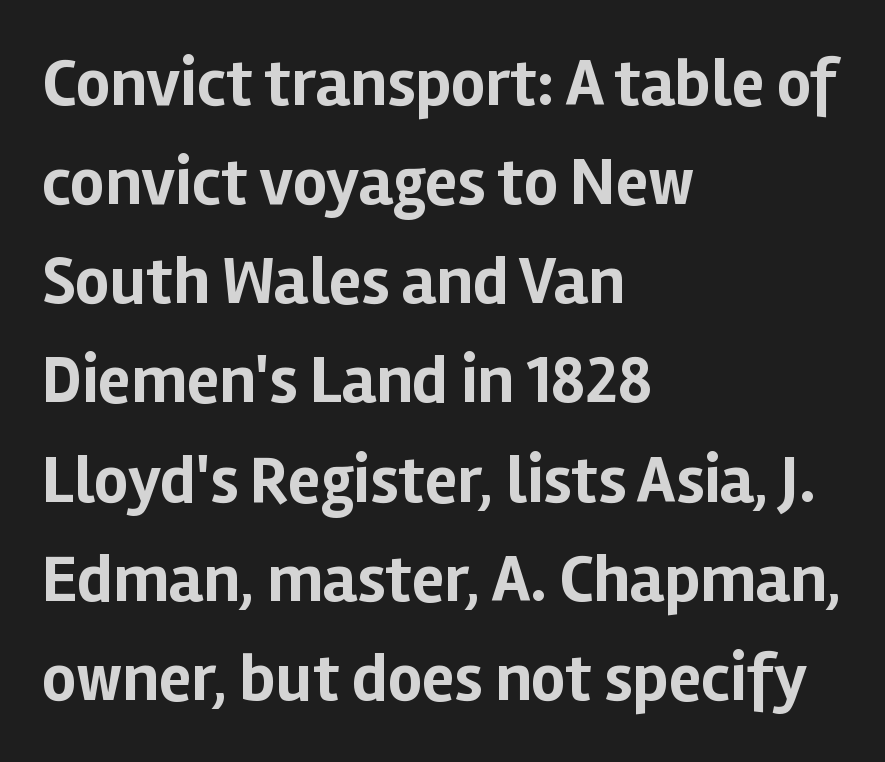
The image shows 67 px bold sans-serif type, upright; set left-aligned, normal line spacing (1.48x), normal letter spacing, not underlined; low stroke contrast and a medium x-height.
